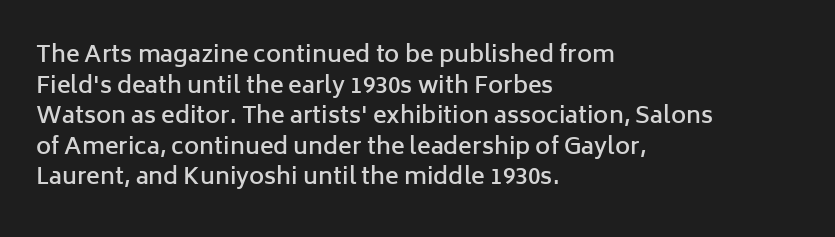
The image shows 23 px text type, upright; set left-aligned, normal line spacing (1.33x), normal letter spacing, not underlined.
